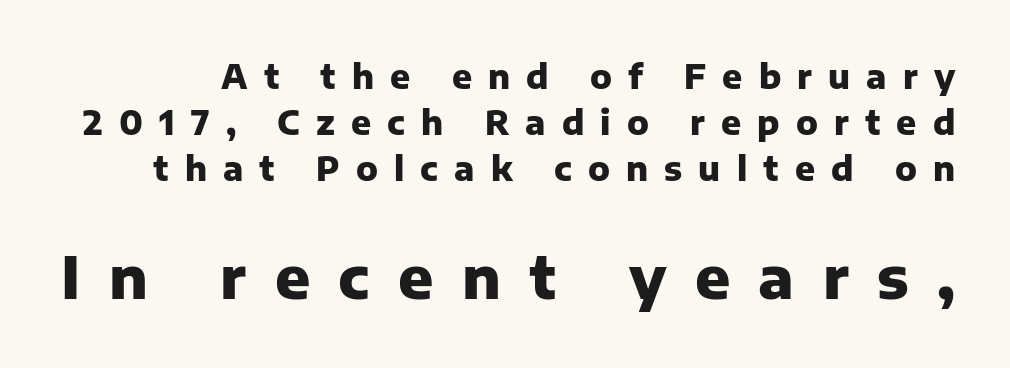
Q: Is the text bold? A: Yes.
Q: Is the text italic (slanted)? A: No, it is upright.
Q: Is the typeface a serif or a sans-serif typeface? A: Sans-serif.
Q: Is the text underlined? A: No.
Q: Is the spacing between letters normal or unusually wide? A: Unusually wide.
Q: Is the spacing between lines tight, normal or loose? A: Normal.
Q: Which block of text is set in a larger size, the first (top) or the second (bottom)? A: The second (bottom) one.
Q: Width (condensed, normal, or wide)? A: Normal.
Q: Stroke contrast? A: Low.
Q: x-height? A: Medium.
Q: Monospaced? A: No.
